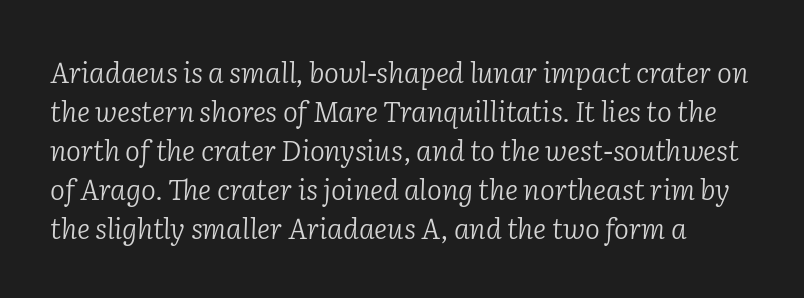
The image shows 28 px light serif type, italic (leaning right); set normal line spacing (1.39x), normal letter spacing, not underlined; low stroke contrast and a medium x-height.
